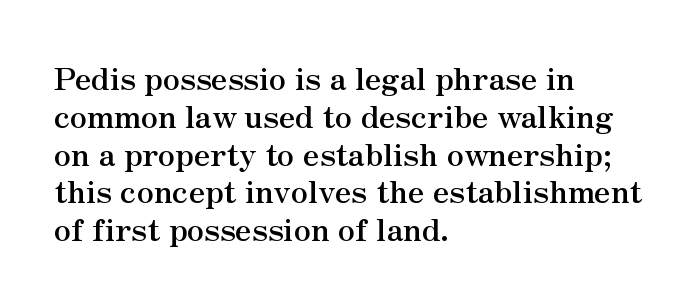
Q: Is the text bold? A: Yes.
Q: Is the text italic (slanted)? A: No, it is upright.
Q: Is the typeface a serif or a sans-serif typeface? A: Serif.
Q: Is the text underlined? A: No.
Q: How is the paragraph aligned? A: Left-aligned.
Q: Is the spacing between letters normal or unusually wide? A: Normal.
Q: Width (condensed, normal, or wide)? A: Normal.
Q: Stroke contrast? A: Medium.
Q: x-height? A: Small.
Q: Monospaced? A: No.
